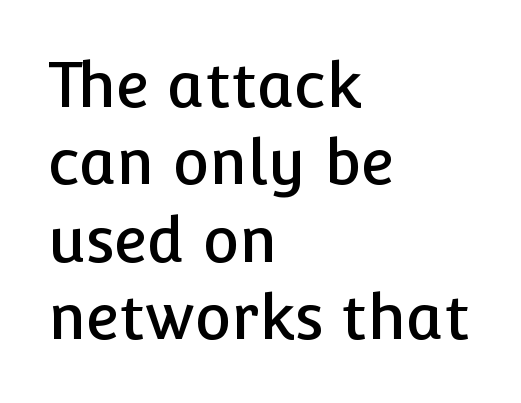
{"serif": "no", "italic": "no", "width": "normal", "stroke_contrast": "low", "x_height": "medium", "monospaced": "no", "underline": "no", "align": "left", "line_spacing": "normal", "line_spacing_ratio": 1.25, "letter_spacing": "normal", "letter_spacing_em": 0.0, "glyph_px": 62}
